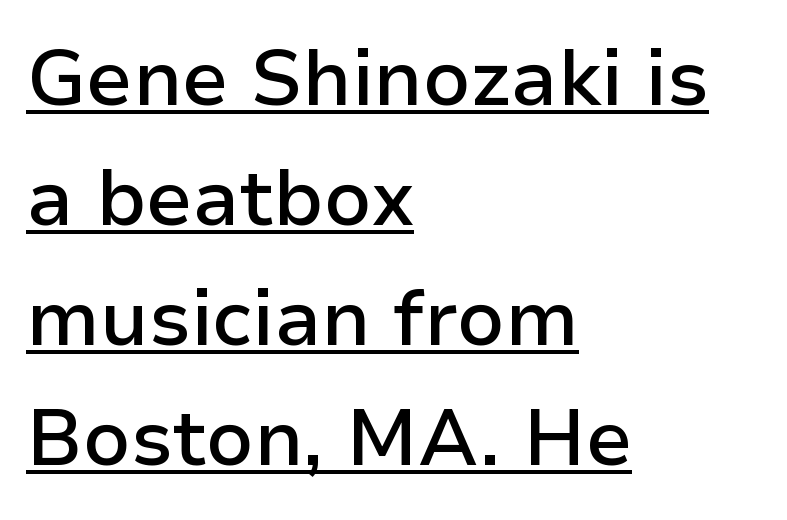
{"serif": "no", "italic": "no", "bold": "semi", "weight": "semibold", "width": "normal", "stroke_contrast": "low", "x_height": "medium", "monospaced": "no", "underline": "yes", "align": "left", "line_spacing": "normal", "line_spacing_ratio": 1.54, "letter_spacing": "normal", "letter_spacing_em": 0.0, "glyph_px": 78}
